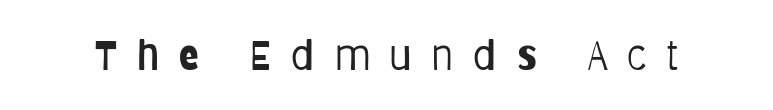
Proportional: the letters do not fall into vertical columns. The glyphs are unaccompanied by any horizontal stroke below them. The lettering stays uniformly vertical, giving the passage a roman look. Look at the bottom of the vertical strokes: they stop flat, with no serifs. Characters follow at a spacing far wider than the type designer built in. Is this a heavy cut? Hardly; it is regular or lighter.
